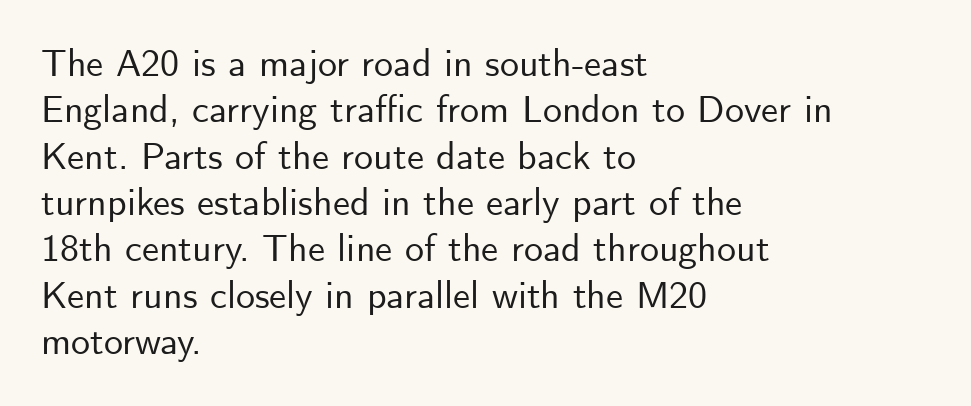
{"serif": "no", "italic": "no", "width": "normal", "stroke_contrast": "low", "x_height": "small", "monospaced": "no", "underline": "no", "align": "left", "line_spacing_ratio": 1.22, "letter_spacing": "normal", "letter_spacing_em": 0.0, "glyph_px": 38}
